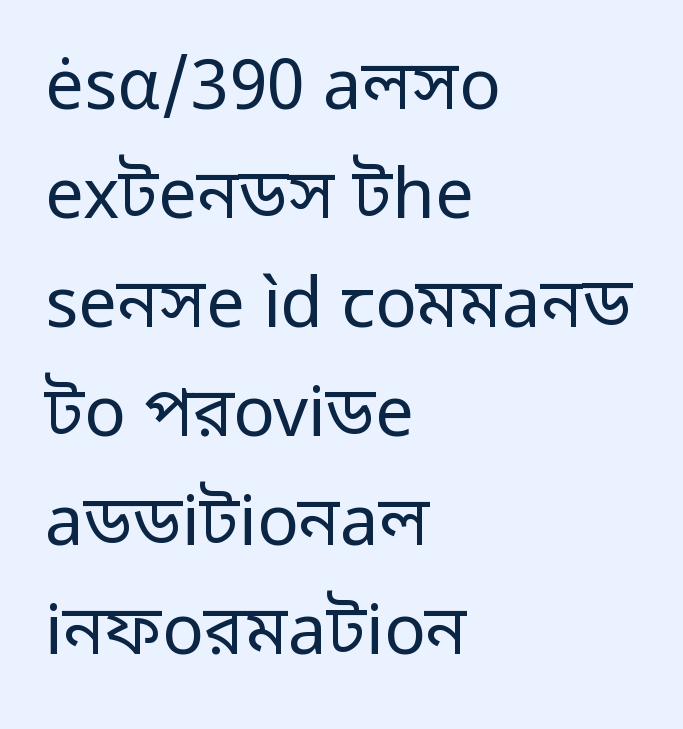
{"serif": "no", "italic": "no", "bold": "no", "weight": "regular", "width": "normal", "stroke_contrast": "low", "x_height": "medium", "monospaced": "no", "underline": "no", "align": "left", "line_spacing": "normal", "line_spacing_ratio": 1.58, "letter_spacing": "normal", "letter_spacing_em": 0.0, "glyph_px": 69}
